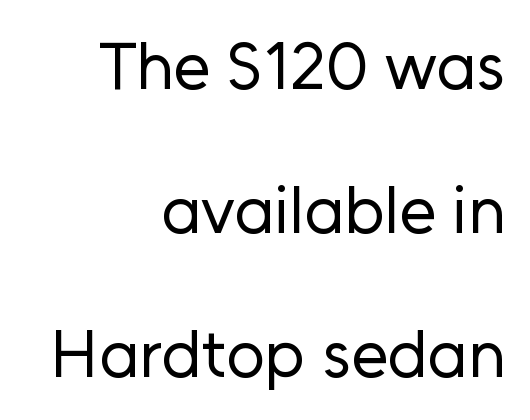
Q: Is the text bold? A: No.
Q: Is the text italic (slanted)? A: No, it is upright.
Q: Is the typeface a serif or a sans-serif typeface? A: Sans-serif.
Q: Is the text underlined? A: No.
Q: How is the paragraph aligned? A: Right-aligned.
Q: Is the spacing between letters normal or unusually wide? A: Normal.
Q: Is the spacing between lines tight, normal or loose? A: Loose.
Q: Width (condensed, normal, or wide)? A: Normal.
Q: Stroke contrast? A: Low.
Q: x-height? A: Medium.
Q: Monospaced? A: No.
